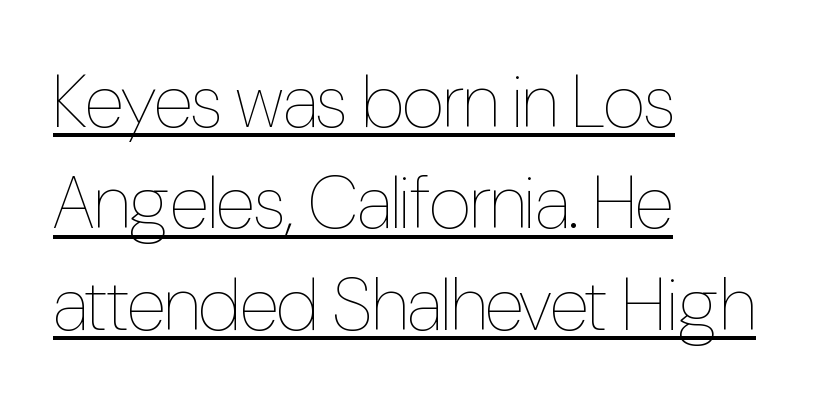
Q: Is the text bold? A: No.
Q: Is the text italic (slanted)? A: No, it is upright.
Q: Is the text underlined? A: Yes.
Q: How is the paragraph aligned? A: Left-aligned.
Q: Is the spacing between letters normal or unusually wide? A: Normal.
Q: Is the spacing between lines tight, normal or loose? A: Normal.
Q: Width (condensed, normal, or wide)? A: Condensed.
Q: Stroke contrast? A: Low.
Q: x-height? A: Medium.
Q: Monospaced? A: No.
